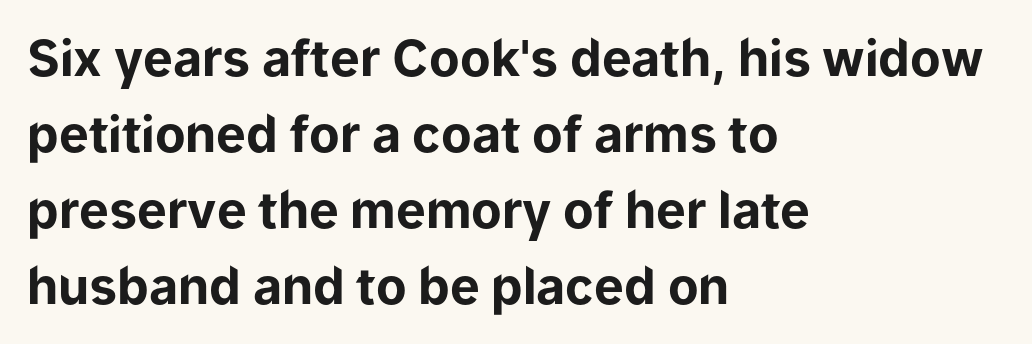
The letterforms sit shoulder to shoulder at normal distance. Underline: absent. The paragraph has a hard left edge and a soft right edge. Rows of type keep a routine distance in the vertical direction. Character widths vary here, with narrow letters taking less room than wide ones.
